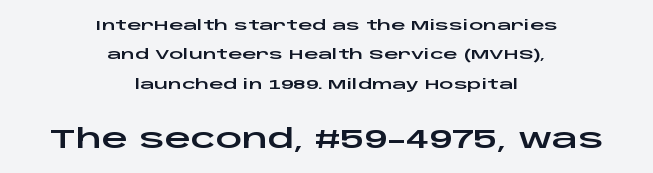
The image shows 26 px text type, upright; set centered, loose line spacing (2.09x), normal letter spacing, not underlined; the second (bottom) block is 1.86x larger.
